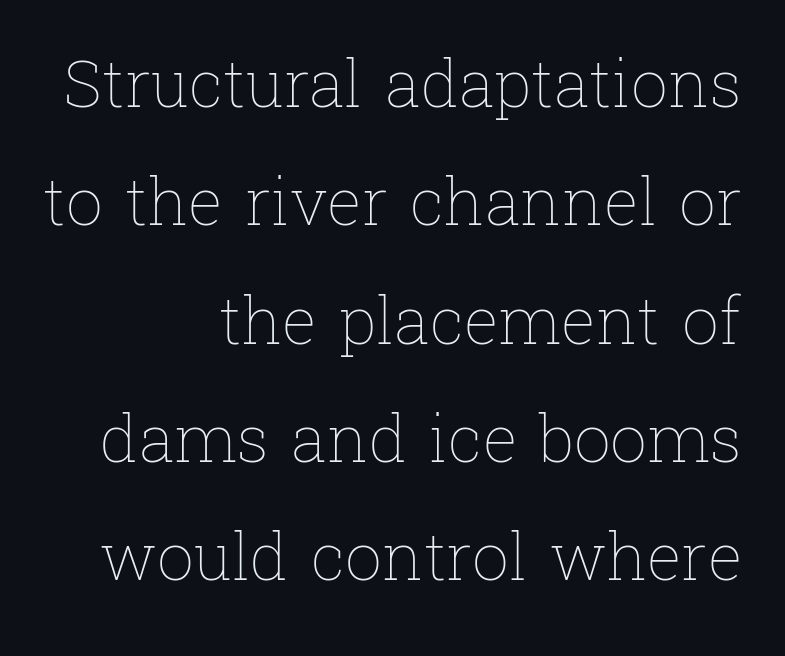
Ordinary non-slanted type is in use. No extra ink here — the face is not bold. Check the space under the baseline: it is left empty. Line ends are locked; line starts wander. A typesetter would call this zero additional tracking.
